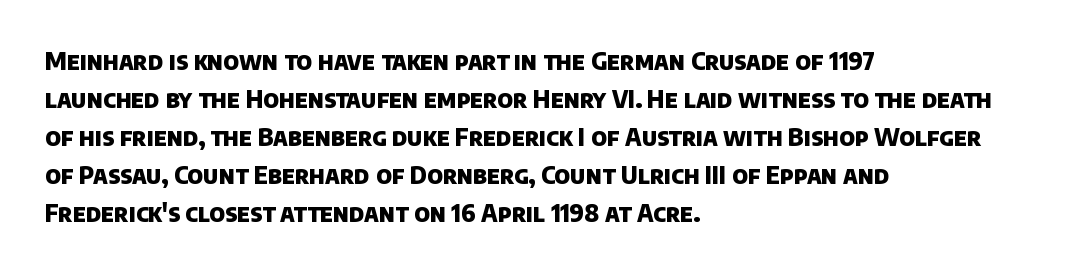
The image shows 24 px bold type; set left-aligned, normal line spacing (1.58x), normal letter spacing, not underlined.
